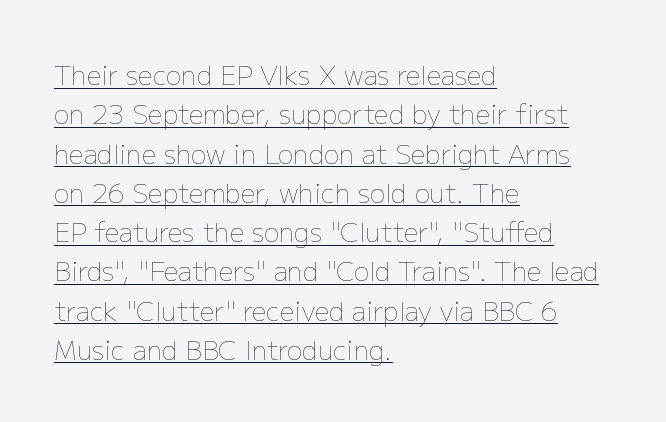
{"italic": "no", "bold": "no", "underline": "yes", "align": "left", "line_spacing": "normal", "line_spacing_ratio": 1.51, "letter_spacing": "normal", "letter_spacing_em": 0.0, "glyph_px": 26}
